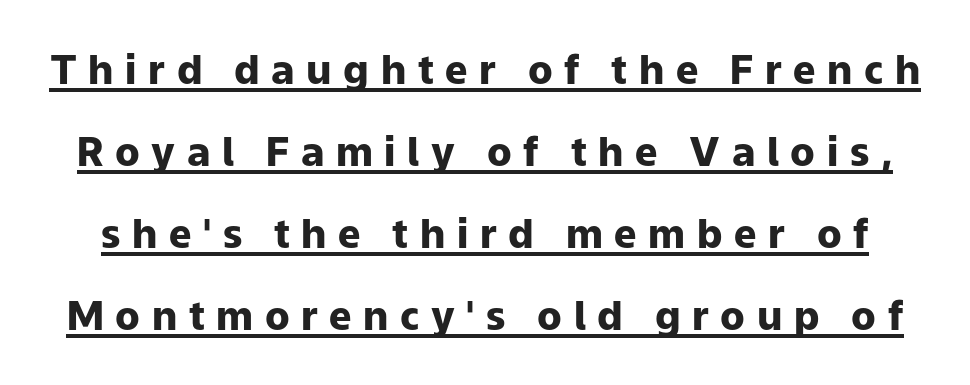
The image shows 40 px heavy sans-serif type, upright; set loose line spacing (2.05x), unusually wide letter spacing (+0.29 em), underlined; low stroke contrast and a medium x-height.
